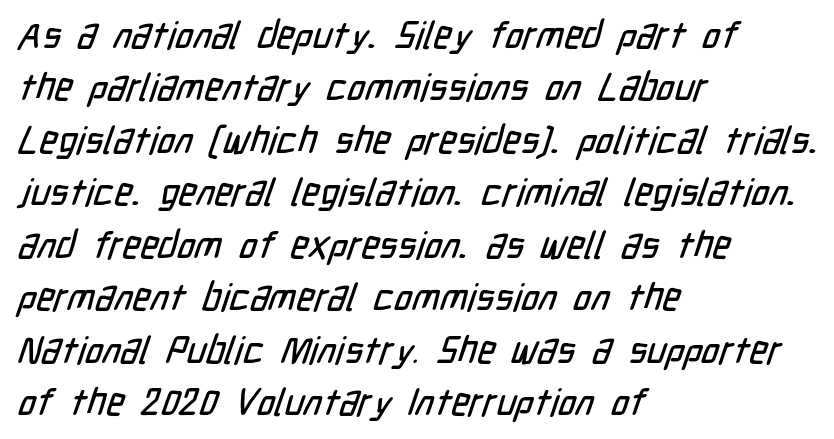
This sample uses plain, unmodified letter spacing. Words float on clear page, feet unadorned. Vertically, the passage feels balanced, rows spaced as you'd expect. Leftover space on each line is placed entirely after the last word. Each letter keeps its own natural width here, so spacing adapts to shape. Does the type have serifs? No, each stem ends abruptly.
